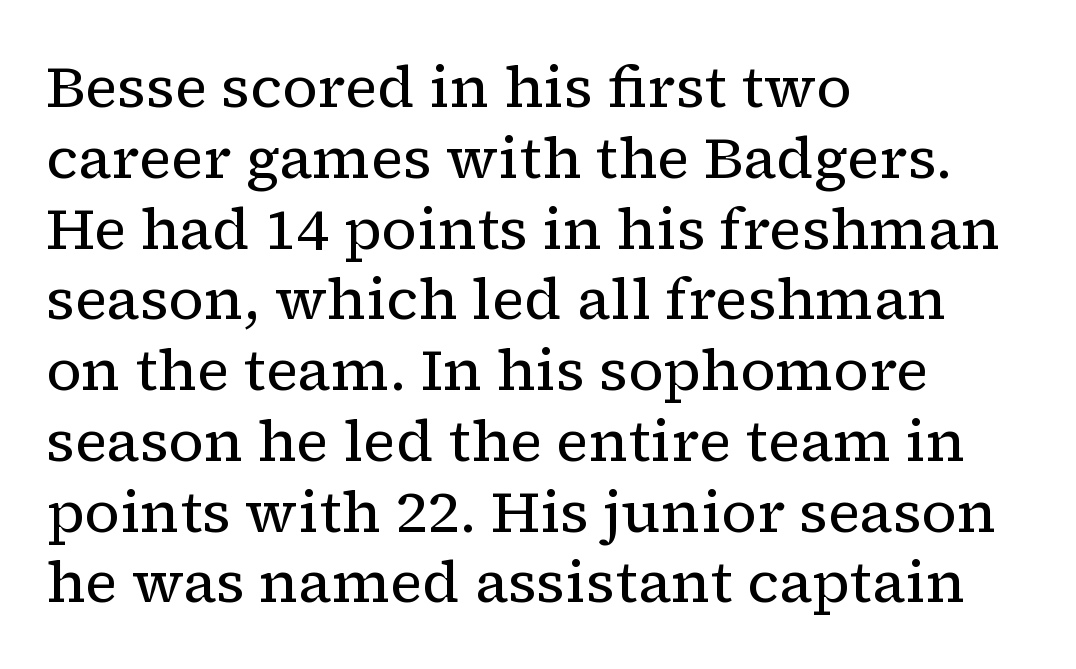
Q: Is the text bold? A: No.
Q: Is the text italic (slanted)? A: No, it is upright.
Q: Is the typeface a serif or a sans-serif typeface? A: Serif.
Q: Is the text underlined? A: No.
Q: How is the paragraph aligned? A: Left-aligned.
Q: Is the spacing between letters normal or unusually wide? A: Normal.
Q: Width (condensed, normal, or wide)? A: Normal.
Q: Stroke contrast? A: Low.
Q: x-height? A: Medium.
Q: Monospaced? A: No.
